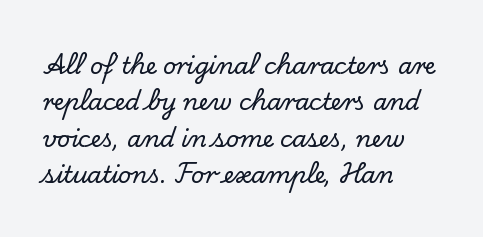
{"underline": "no", "align": "left", "line_spacing": "normal", "line_spacing_ratio": 1.58, "letter_spacing": "normal", "letter_spacing_em": 0.0, "glyph_px": 23}
